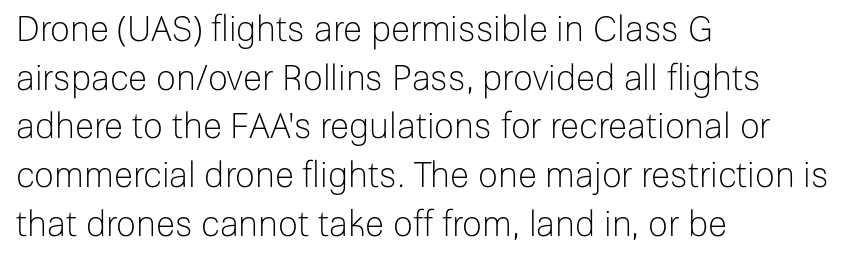
Underlining? Definitely not there. Does the type have serifs? No, each stem ends abruptly. The letters stand upright; this is a roman face. The letters advance in unequal steps, a hallmark of proportional type. The line texture is even and compact thanks to regular tracking. Is the stroke heavy? The answer is a plain regular-or-lighter.
